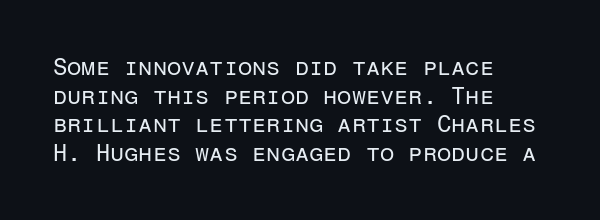
The image shows 23 px text type, upright; set left-aligned, line spacing 1.24x, normal letter spacing, not underlined.
